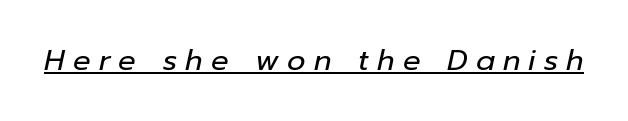
{"italic": "yes", "lean": "right", "slant_degrees": 12, "bold": "no", "weight": "regular", "width": "normal", "stroke_contrast": "low", "x_height": "medium", "monospaced": "no", "underline": "yes", "letter_spacing": "wide", "letter_spacing_em": 0.28, "glyph_px": 29}
